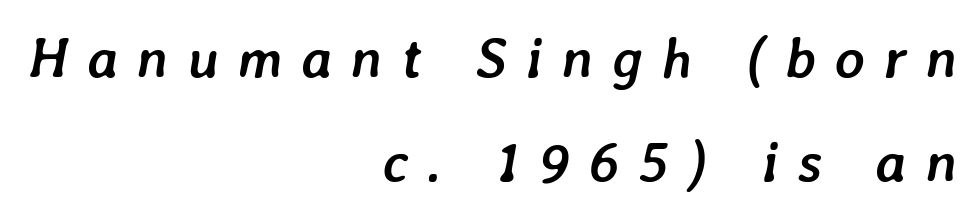
The image shows 57 px semibold type, italic (leaning right); set right-aligned, line spacing 1.83x, unusually wide letter spacing (+0.33 em), not underlined; low stroke contrast and a medium x-height.
